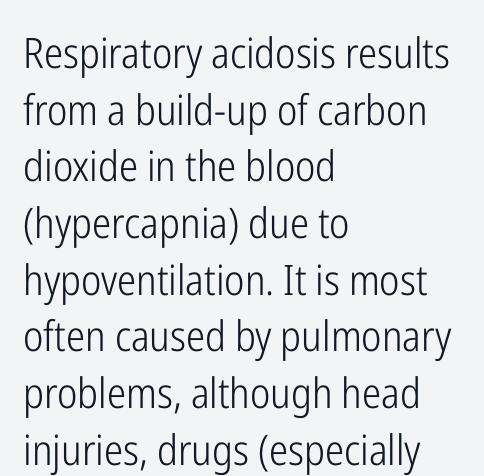
The image shows 42 px light, condensed sans-serif type, upright; set left-aligned, normal line spacing (1.35x), normal letter spacing, not underlined; low stroke contrast and a medium x-height.
